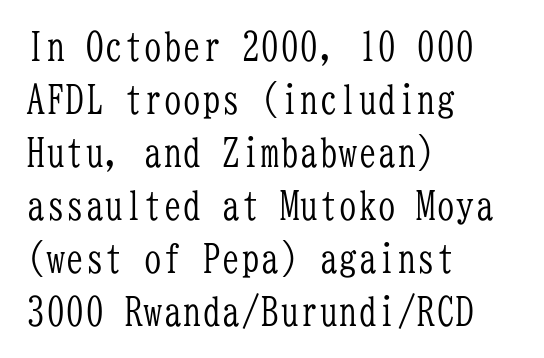
Q: Is the text bold? A: No.
Q: Is the text italic (slanted)? A: No, it is upright.
Q: Is the typeface a serif or a sans-serif typeface? A: Serif.
Q: Is the text underlined? A: No.
Q: How is the paragraph aligned? A: Left-aligned.
Q: Is the spacing between letters normal or unusually wide? A: Normal.
Q: Is the spacing between lines tight, normal or loose? A: Normal.
Q: Width (condensed, normal, or wide)? A: Condensed.
Q: Stroke contrast? A: Low.
Q: x-height? A: Medium.
Q: Monospaced? A: Yes.
